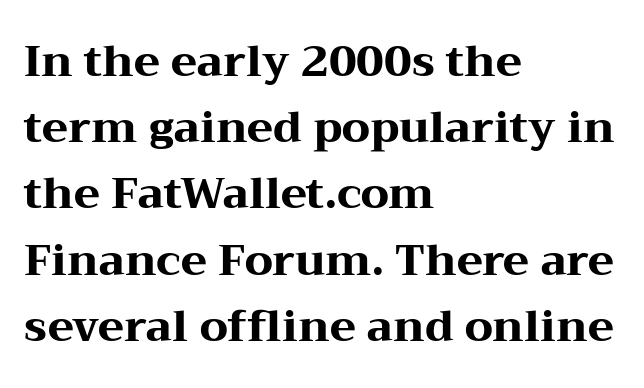
{"serif": "yes", "italic": "no", "bold": "yes", "weight": "heavy", "width": "wide", "stroke_contrast": "medium", "x_height": "medium", "monospaced": "no", "underline": "no", "align": "left", "line_spacing": "normal", "line_spacing_ratio": 1.54, "letter_spacing": "normal", "letter_spacing_em": 0.0, "glyph_px": 43}
